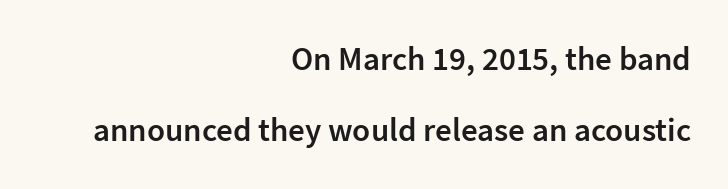
The image shows 33 px semibold sans-serif type, upright; set right-aligned, loose line spacing (2.16x), normal letter spacing, not underlined; low stroke contrast and a medium x-height.
